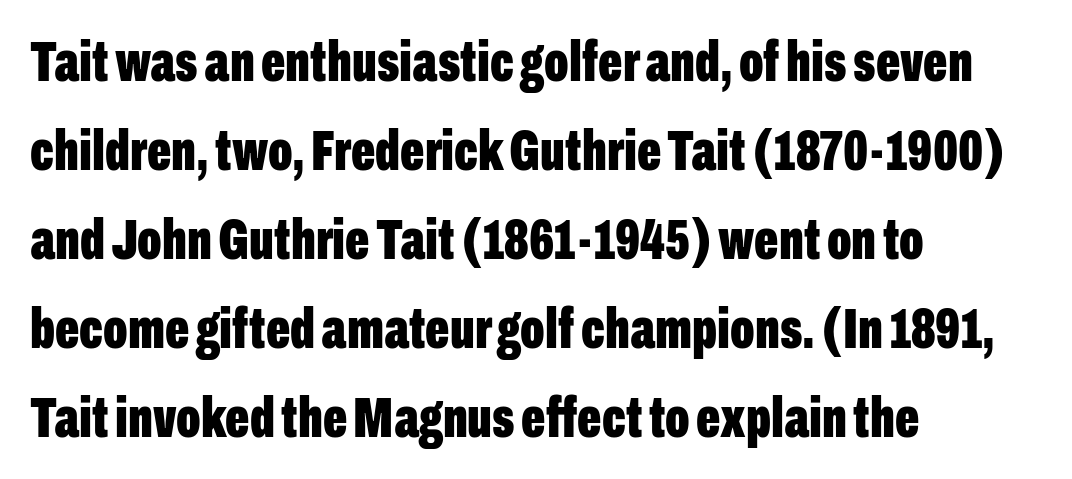
The image shows 57 px bold, condensed sans-serif type, upright; set left-aligned, normal line spacing (1.56x), normal letter spacing, not underlined; low stroke contrast and a medium x-height.
